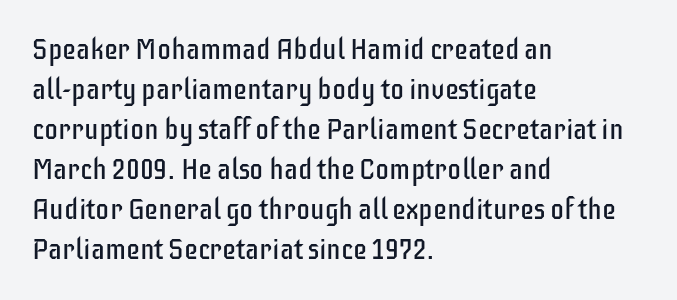
Q: Is the text bold? A: No.
Q: Is the text italic (slanted)? A: No, it is upright.
Q: Is the typeface a serif or a sans-serif typeface? A: Sans-serif.
Q: Is the text underlined? A: No.
Q: How is the paragraph aligned? A: Left-aligned.
Q: Is the spacing between letters normal or unusually wide? A: Normal.
Q: Is the spacing between lines tight, normal or loose? A: Normal.
Q: Width (condensed, normal, or wide)? A: Condensed.
Q: Stroke contrast? A: Low.
Q: x-height? A: Large.
Q: Monospaced? A: No.
